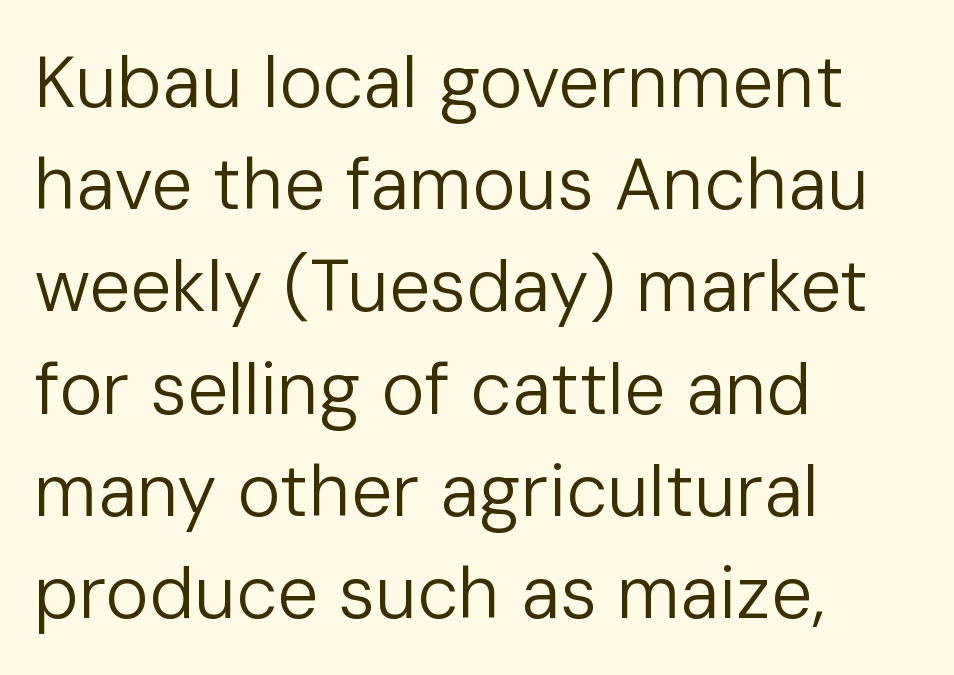
In CSS terms this would be text-align: left. This is the regular roman posture of the typeface. The passage shown is not underscored anywhere. Is this a fixed-width face? No — the glyphs have proportional, varying widths.
